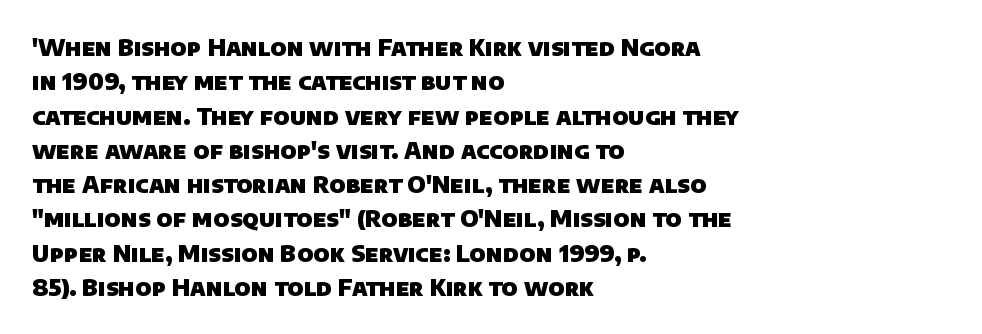
The image shows 23 px bold type; set left-aligned, normal line spacing (1.49x), normal letter spacing, not underlined.
